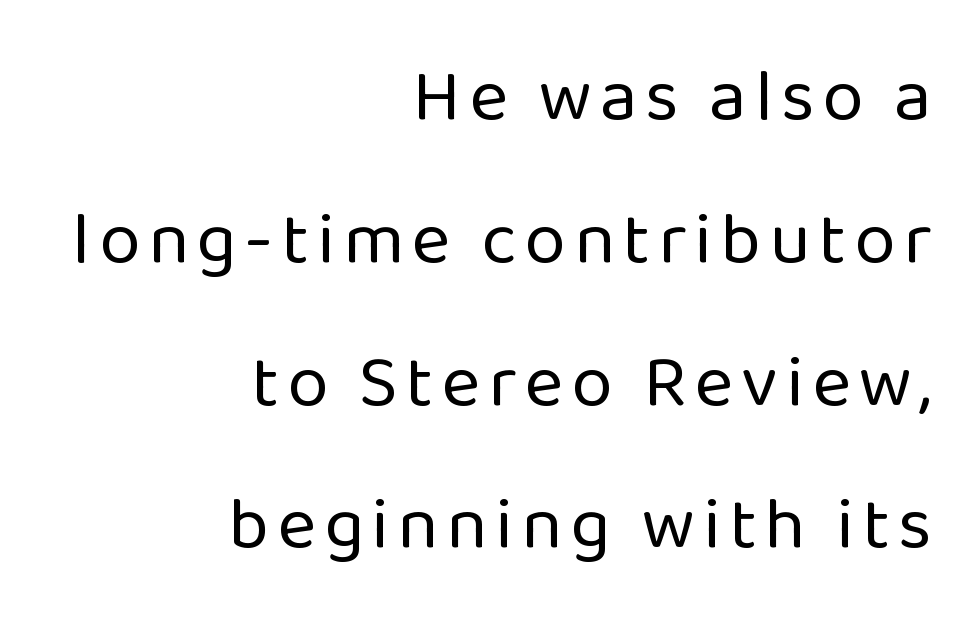
When letters stand straight like this, we call the style roman or upright. Spacing verdict: proportional, widths tailored to each character. The rendering shows plain stroke endings on the letterforms — a sans-serif design. The gap between lines stays unmarked. You could fit nearly another row in the gap between these rows. Does the copy run flush right? Yes — the right margin is perfectly even.
